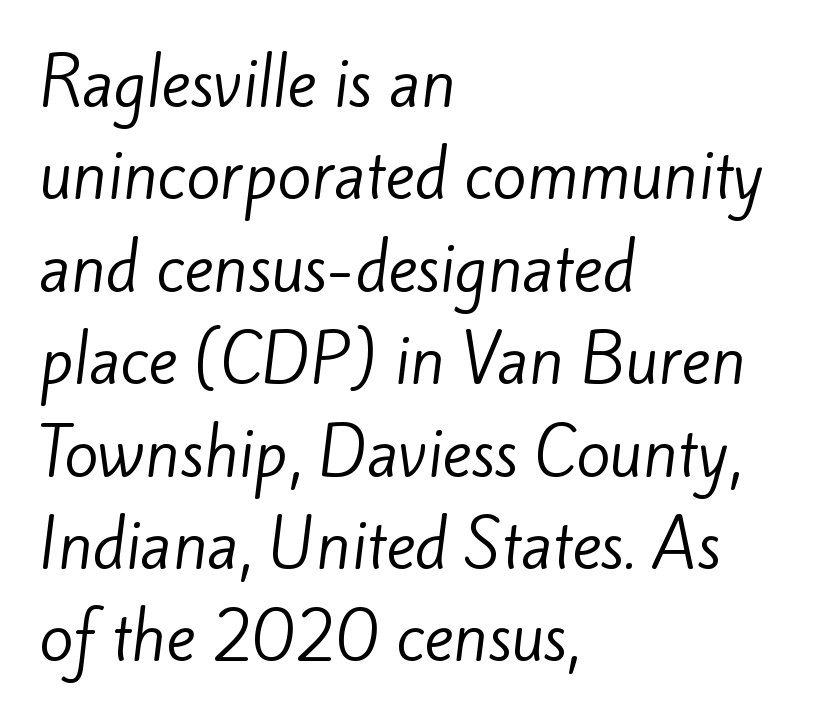
The image shows 62 px regular-weight sans-serif type; set left-aligned, normal line spacing (1.49x), normal letter spacing, not underlined; low stroke contrast and a small x-height.
